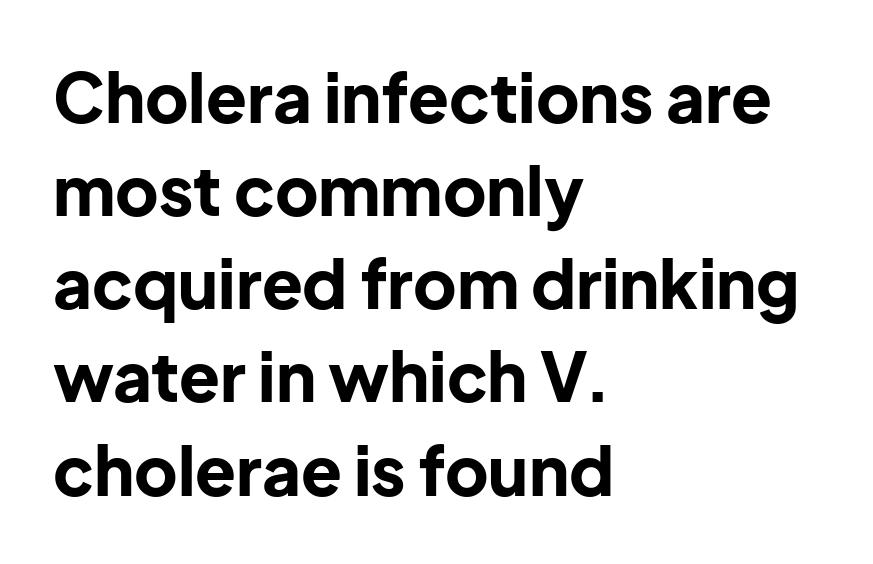
The image shows 67 px bold sans-serif type, upright; set left-aligned, normal line spacing (1.39x), normal letter spacing, not underlined; low stroke contrast and a medium x-height.
